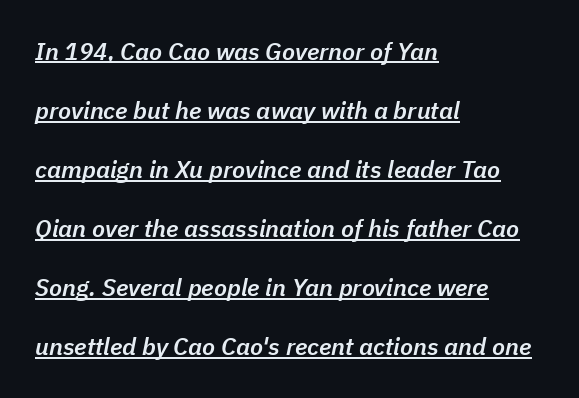
The image shows 24 px text type, italic (leaning right); set left-aligned, loose line spacing (2.46x), normal letter spacing, underlined.
